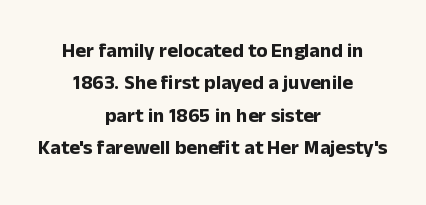
Italic? Not at all — the glyphs are vertical. Quick note: interline space is typical. The specimen omits any rule beneath the text block's lines. Alignment: centered. Does extra space separate the letters? No, they use regular spacing.
